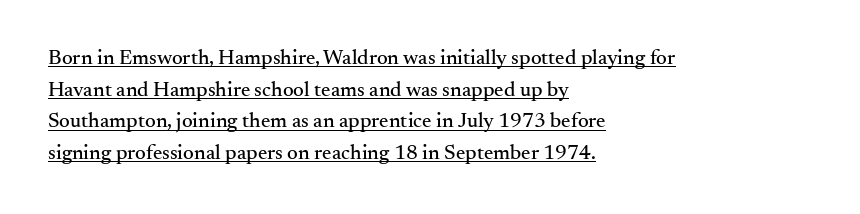
The image shows 21 px text type, upright; set left-aligned, normal line spacing (1.51x), normal letter spacing, underlined.
